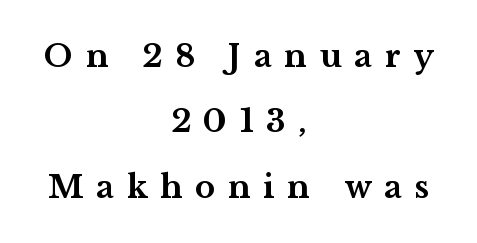
{"serif": "yes", "italic": "no", "bold": "yes", "weight": "bold", "width": "wide", "stroke_contrast": "medium", "x_height": "medium", "monospaced": "no", "underline": "no", "align": "center", "line_spacing": "loose", "line_spacing_ratio": 2.11, "letter_spacing": "wide", "letter_spacing_em": 0.41, "glyph_px": 31}
